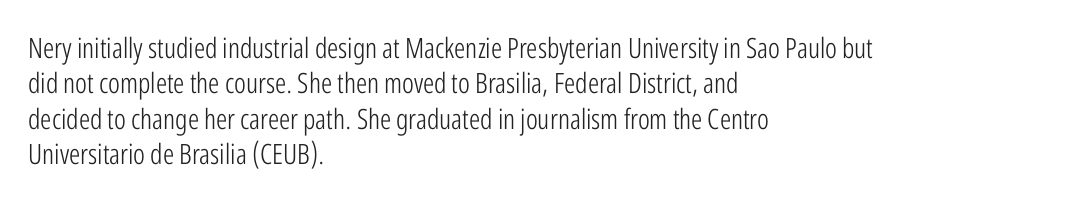
The image shows 28 px light, condensed sans-serif type, upright; set left-aligned, normal line spacing (1.26x), normal letter spacing, not underlined; low stroke contrast and a medium x-height.
